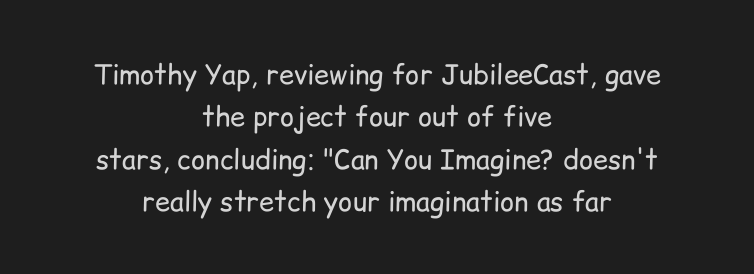
The image shows 27 px text type, upright; set centered, normal line spacing (1.57x), normal letter spacing, not underlined.
